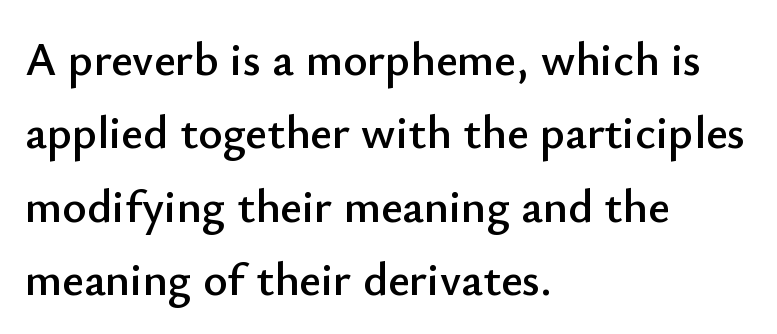
Q: Is the text italic (slanted)? A: No, it is upright.
Q: Is the typeface a serif or a sans-serif typeface? A: Sans-serif.
Q: Is the text underlined? A: No.
Q: How is the paragraph aligned? A: Left-aligned.
Q: Is the spacing between letters normal or unusually wide? A: Normal.
Q: Is the spacing between lines tight, normal or loose? A: Normal.
Q: Width (condensed, normal, or wide)? A: Normal.
Q: Stroke contrast? A: Low.
Q: x-height? A: Small.
Q: Monospaced? A: No.
